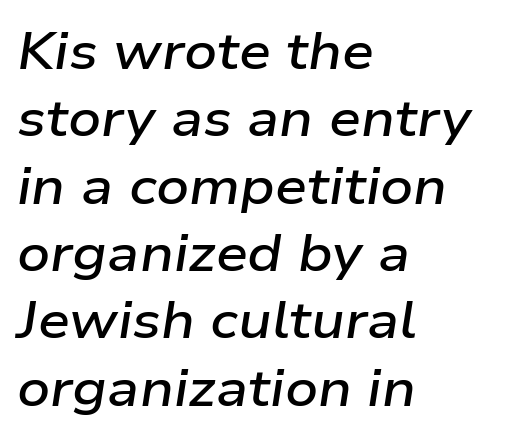
Q: Is the text bold? A: Semi-bold.
Q: Is the text italic (slanted)? A: Yes, it leans right by about 9 degrees.
Q: Is the text underlined? A: No.
Q: How is the paragraph aligned? A: Left-aligned.
Q: Is the spacing between letters normal or unusually wide? A: Normal.
Q: Is the spacing between lines tight, normal or loose? A: Normal.
Q: Width (condensed, normal, or wide)? A: Wide.
Q: Stroke contrast? A: Low.
Q: x-height? A: Medium.
Q: Monospaced? A: No.
